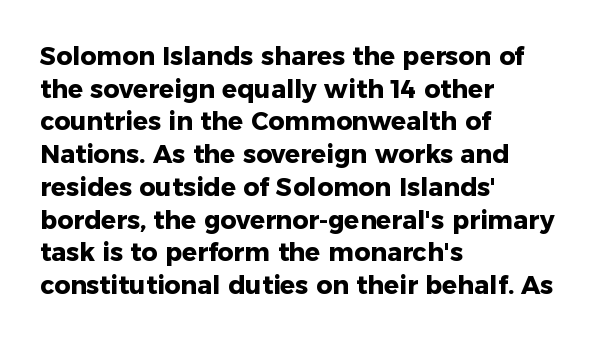
{"italic": "no", "bold": "yes", "underline": "no", "align": "left", "line_spacing": "normal", "line_spacing_ratio": 1.31, "letter_spacing": "normal", "letter_spacing_em": 0.0, "glyph_px": 25}
